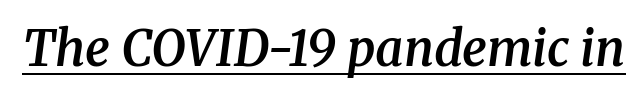
{"serif": "yes", "italic": "yes", "lean": "right", "slant_degrees": 8, "bold": "semi", "weight": "semibold", "width": "normal", "stroke_contrast": "medium", "x_height": "medium", "monospaced": "no", "underline": "yes", "letter_spacing": "normal", "letter_spacing_em": 0.0, "glyph_px": 49}
